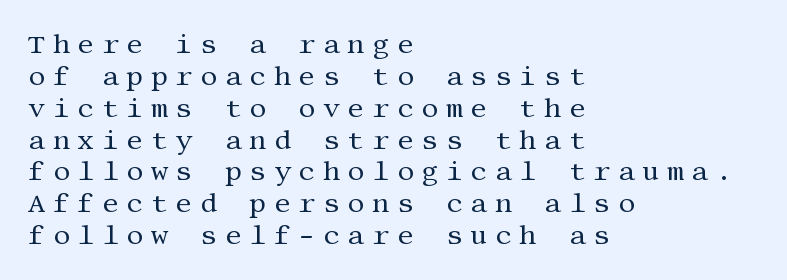
Bare-footed words on every line. This sample uses an upright cut, with every glyph sitting square on the baseline. The setting favours the left margin, as ordinary paragraphs usually do. There is plenty of visible air inserted between adjacent glyphs. Weight: not bold — regular or lighter.
